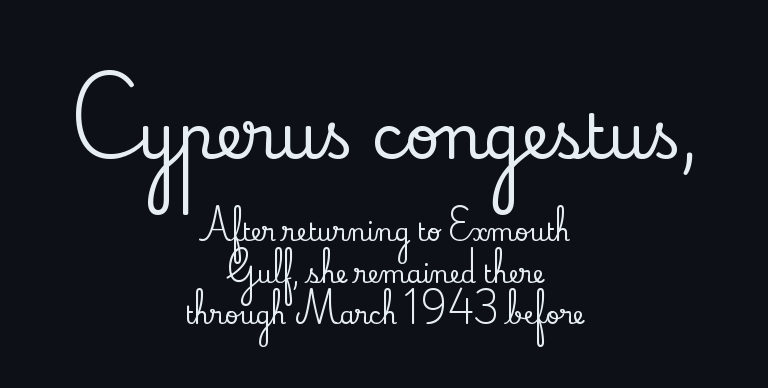
{"serif": "yes", "italic": "no", "width": "normal", "stroke_contrast": "low", "x_height": "small", "monospaced": "no", "underline": "no", "align": "center", "line_spacing_ratio": 1.73, "letter_spacing": "normal", "letter_spacing_em": 0.0, "larger_block": "first", "size_ratio": 2.54, "glyph_px": 61}
